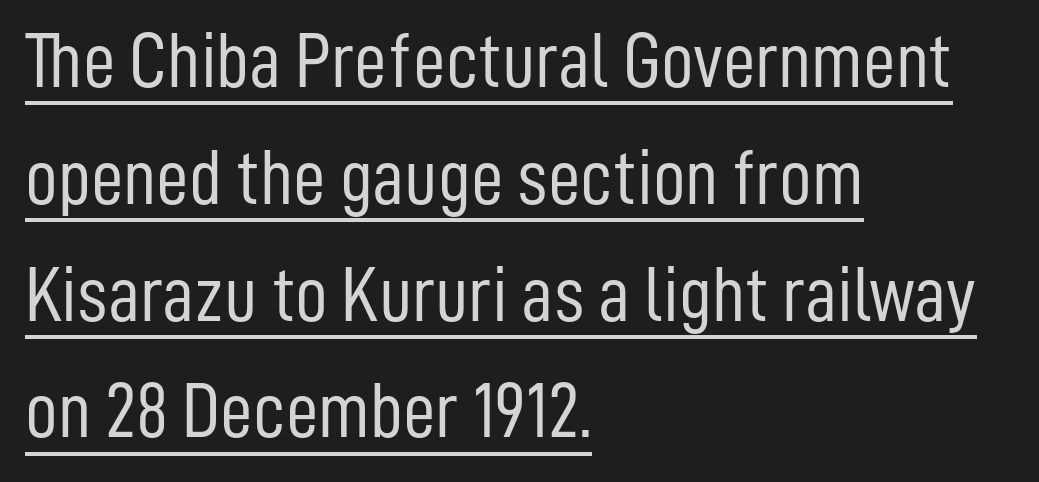
The image shows 80 px light, condensed sans-serif type, upright; set left-aligned, normal line spacing (1.46x), normal letter spacing, underlined; low stroke contrast and a medium x-height.
